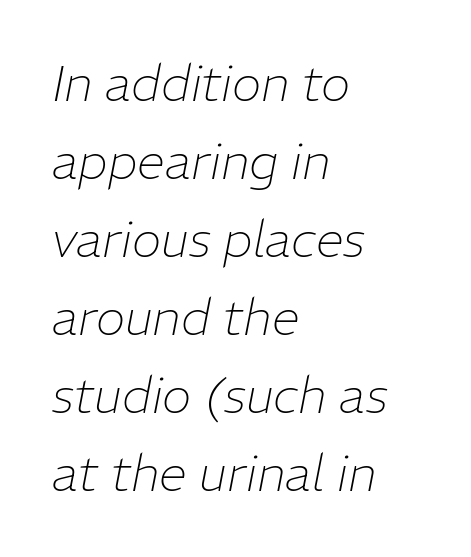
The image shows 50 px thin type, italic (leaning right); set left-aligned, normal line spacing (1.56x), normal letter spacing, not underlined; low stroke contrast and a medium x-height.
